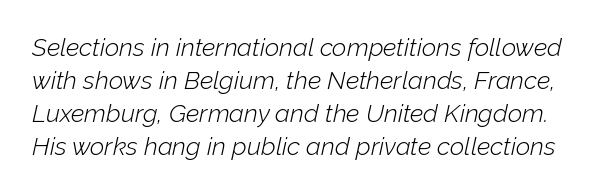
{"italic": "yes", "lean": "right", "slant_degrees": 12, "bold": "no", "underline": "no", "line_spacing": "normal", "line_spacing_ratio": 1.32, "letter_spacing": "normal", "letter_spacing_em": 0.0, "glyph_px": 25}
